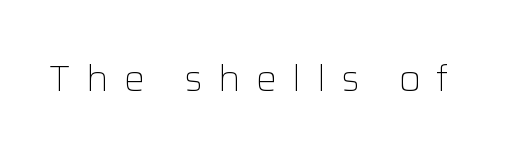
{"serif": "no", "italic": "no", "bold": "no", "weight": "light", "width": "normal", "stroke_contrast": "low", "x_height": "medium", "monospaced": "no", "underline": "no", "letter_spacing": "wide", "letter_spacing_em": 0.42, "glyph_px": 37}
